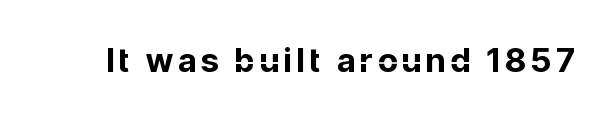
The image shows 33 px bold sans-serif type, upright; set not underlined; low stroke contrast and a medium x-height.
